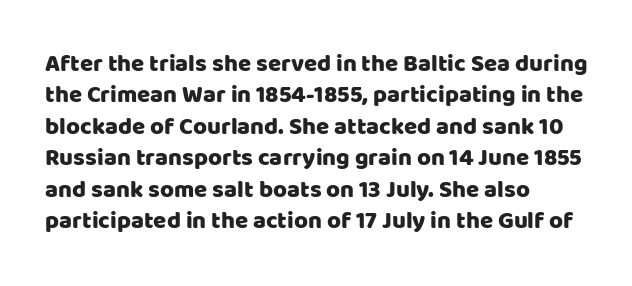
The image shows 24 px text type, upright; set left-aligned, normal line spacing (1.31x), normal letter spacing, not underlined.
